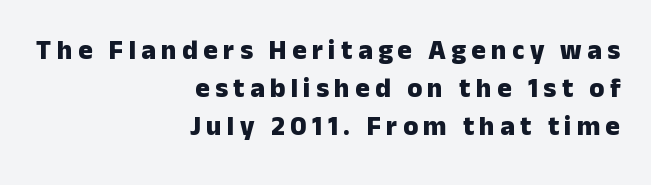
Every row of glyphs terminates at an identical x-position on the right. This block has exactly the height ordinary leading produces. Nope, not italic — everything's standing straight. I'd describe the lettering as bold — thick and assertive.
